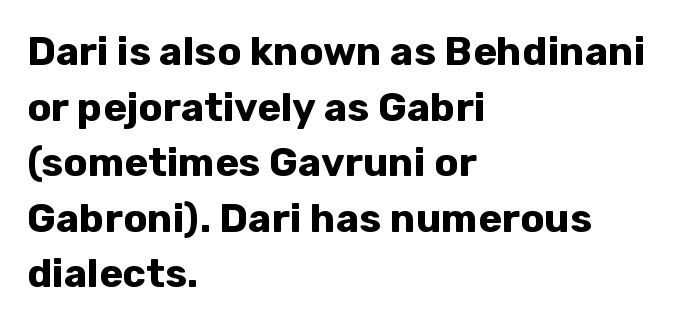
The image shows 40 px bold sans-serif type, upright; set left-aligned, normal line spacing (1.39x), normal letter spacing, not underlined; low stroke contrast and a medium x-height.
